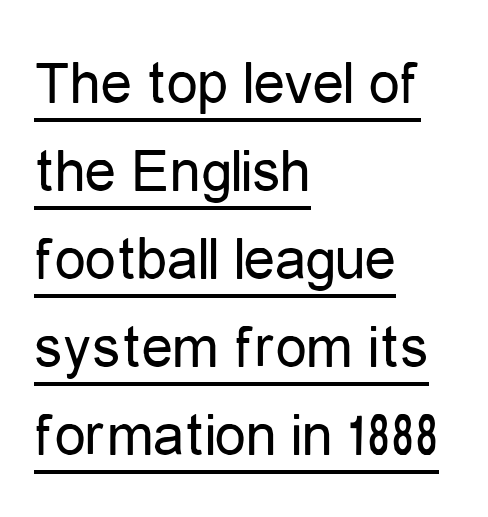
{"serif": "no", "italic": "no", "bold": "no", "weight": "regular", "width": "condensed", "stroke_contrast": "low", "x_height": "medium", "monospaced": "no", "underline": "yes", "align": "left", "line_spacing": "normal", "line_spacing_ratio": 1.42, "letter_spacing": "normal", "letter_spacing_em": 0.0, "glyph_px": 62}
